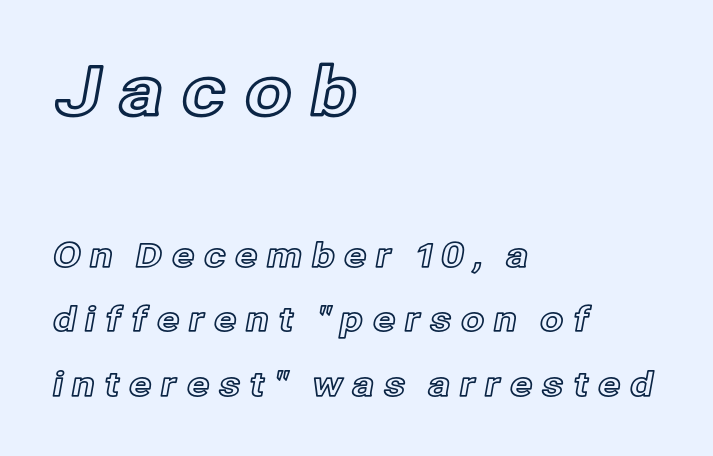
Words appear elongated and porous because spacing is wide. The letters advance in unequal steps, a hallmark of proportional type. This layout puts the oversized block above and the modest block below. Compared with a centered layout, this one pins lines to the left instead. The area under the type is left untouched. Whoever set this chose breathing room over compactness in the vertical rhythm.
